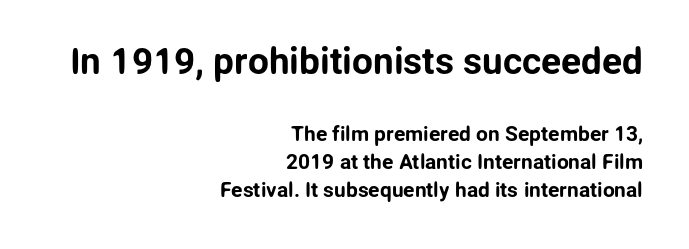
These lines keep a tight, regular rhythm from letter to letter. Stroke terminals: plain, sans-serif. A typesetter would call this proportional, since set widths differ per character. This sample is right-justified, so line beginnings fall wherever the words allow. Tall strokes in this sample are plumb rather than angled.
